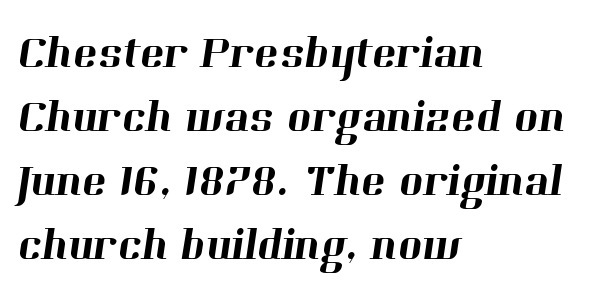
{"serif": "yes", "width": "normal", "stroke_contrast": "high", "x_height": "medium", "monospaced": "no", "underline": "no", "align": "left", "line_spacing": "normal", "line_spacing_ratio": 1.39, "letter_spacing": "normal", "letter_spacing_em": 0.0, "glyph_px": 46}
